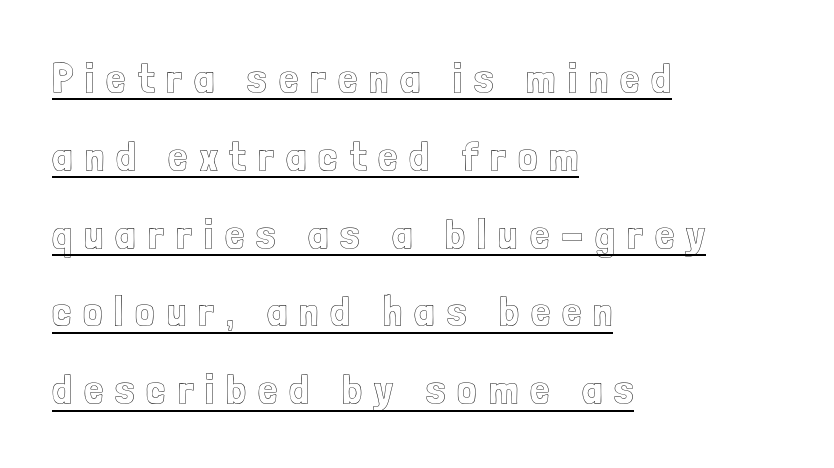
{"italic": "no", "width": "condensed", "x_height": "medium", "monospaced": "no", "underline": "yes", "align": "left", "line_spacing_ratio": 1.81, "letter_spacing": "wide", "letter_spacing_em": 0.28, "glyph_px": 43}
